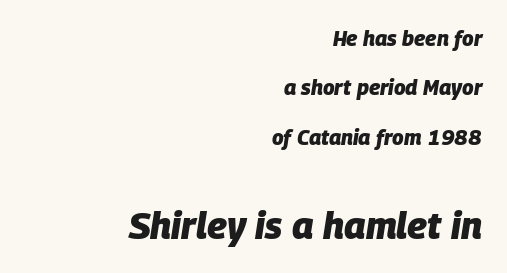
The image shows 37 px heavy type, italic (leaning right); set right-aligned, loose line spacing (2.35x), normal letter spacing, not underlined; the second (bottom) block is 1.76x larger; low stroke contrast and a large x-height.
